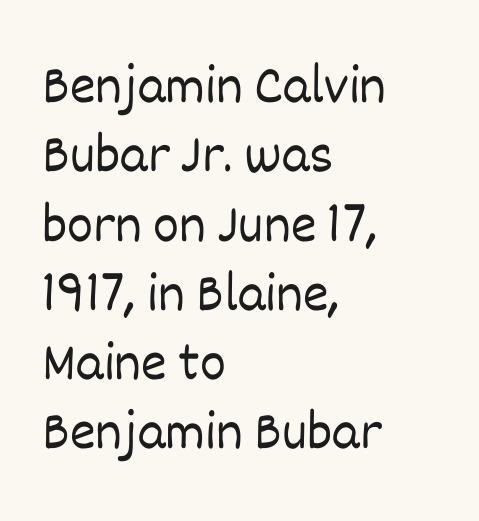
{"italic": "no", "bold": "no", "weight": "light", "width": "normal", "stroke_contrast": "low", "x_height": "large", "monospaced": "no", "underline": "no", "align": "left", "line_spacing": "normal", "line_spacing_ratio": 1.26, "letter_spacing": "normal", "letter_spacing_em": 0.0, "glyph_px": 55}
